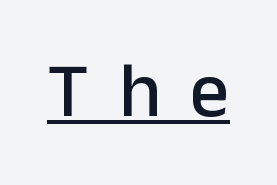
These lines are rendered in a variable-pitch font. Honestly, the underline is the first thing you notice here. Font category for this specimen: sans-serif. Italic? Not at all — the glyphs are vertical. Honestly, the letter spacing is so wide it's the main thing you notice.
